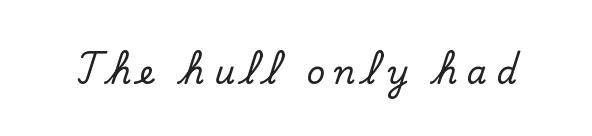
Check under the words: just untouched page. Words appear elongated and porous because spacing is wide. Observe the serifs anchoring each vertical stroke in this sample. A typesetter would call this proportional, since set widths differ per character.
